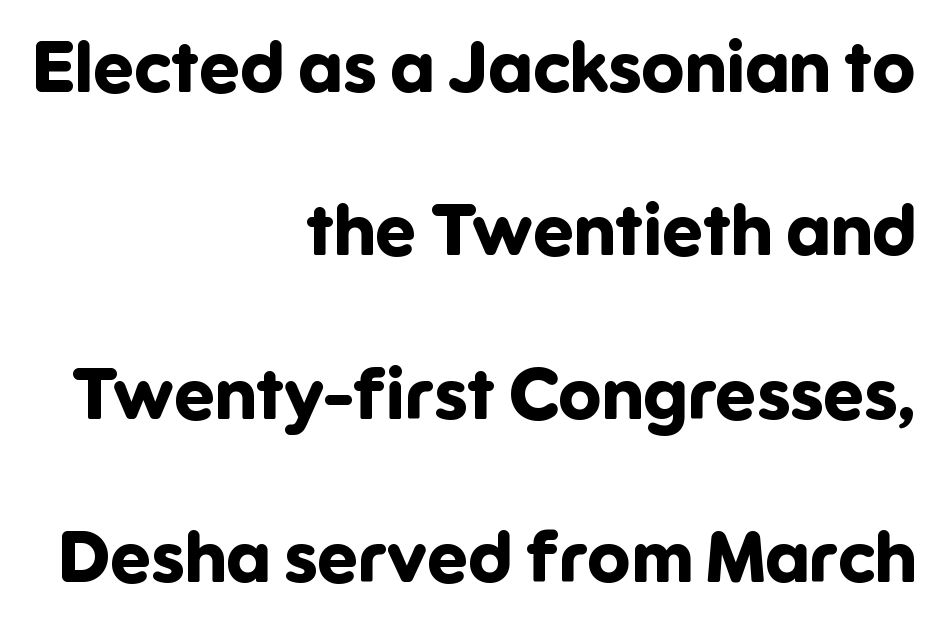
Q: Is the text bold? A: Yes.
Q: Is the text italic (slanted)? A: No, it is upright.
Q: Is the typeface a serif or a sans-serif typeface? A: Sans-serif.
Q: Is the text underlined? A: No.
Q: How is the paragraph aligned? A: Right-aligned.
Q: Is the spacing between letters normal or unusually wide? A: Normal.
Q: Is the spacing between lines tight, normal or loose? A: Loose.
Q: Width (condensed, normal, or wide)? A: Normal.
Q: Stroke contrast? A: Low.
Q: x-height? A: Medium.
Q: Monospaced? A: No.
